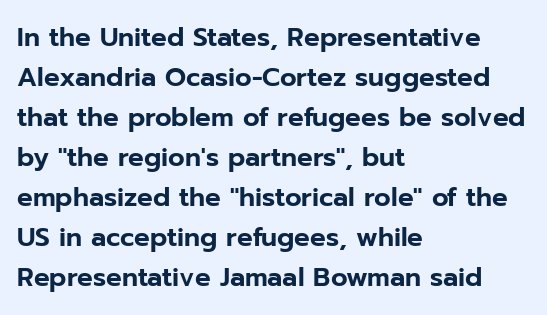
The image shows 26 px text type, upright; set left-aligned, normal line spacing (1.54x), normal letter spacing, not underlined.
